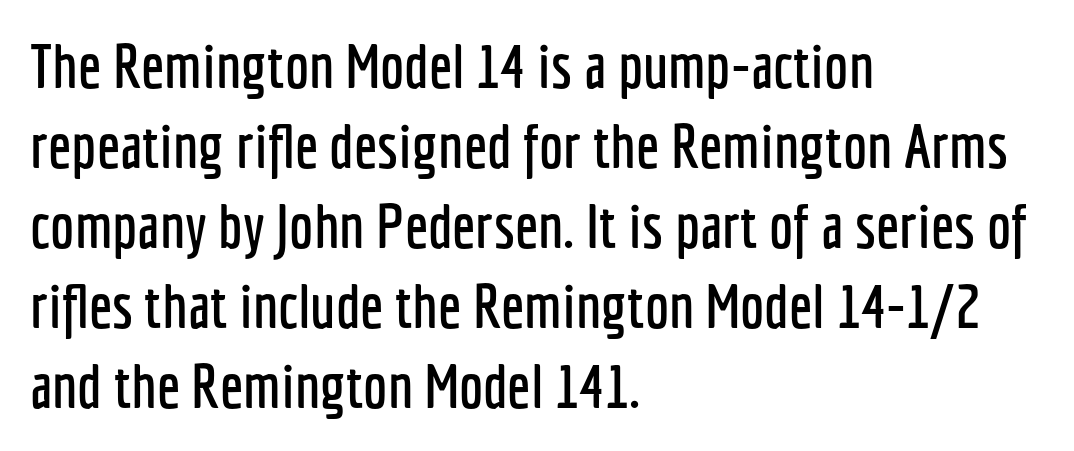
The image shows 61 px condensed sans-serif type, upright; set left-aligned, normal line spacing (1.31x), normal letter spacing, not underlined; low stroke contrast and a medium x-height.
